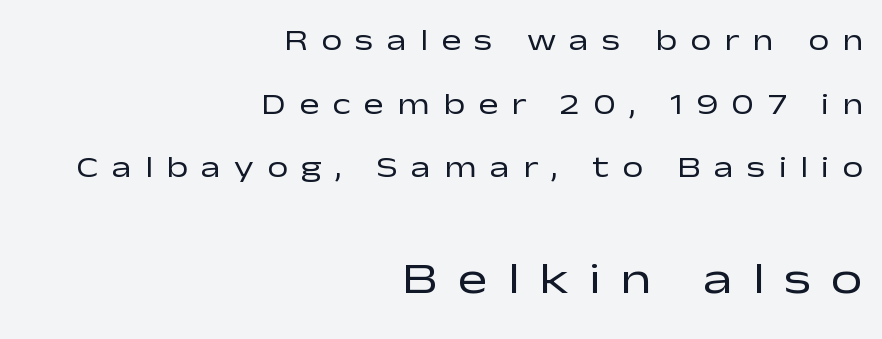
The image shows 45 px regular-weight, wide sans-serif type, upright; set right-aligned, loose line spacing (2.12x), unusually wide letter spacing (+0.44 em), not underlined; the second (bottom) block is 1.5x larger; low stroke contrast and a medium x-height.
